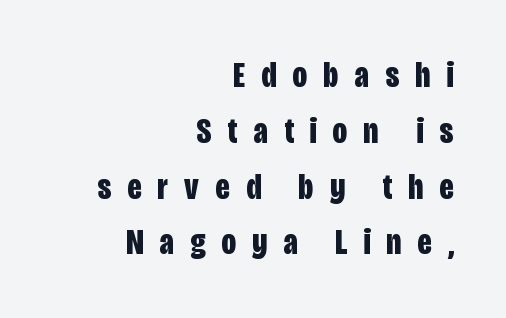
The image shows 36 px bold, condensed sans-serif type, upright; set right-aligned, normal line spacing (1.55x), unusually wide letter spacing (+0.45 em), not underlined; low stroke contrast and a large x-height.
